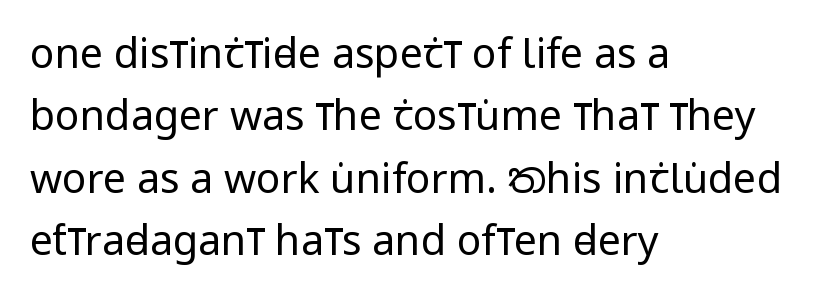
Spacing verdict: proportional, widths tailored to each character. The strokes carry an ordinary text weight at most. Each new line begins a customary step beneath the previous one. Just letters on the line, the space beneath them empty. Ordinary non-slanted type is in use.
